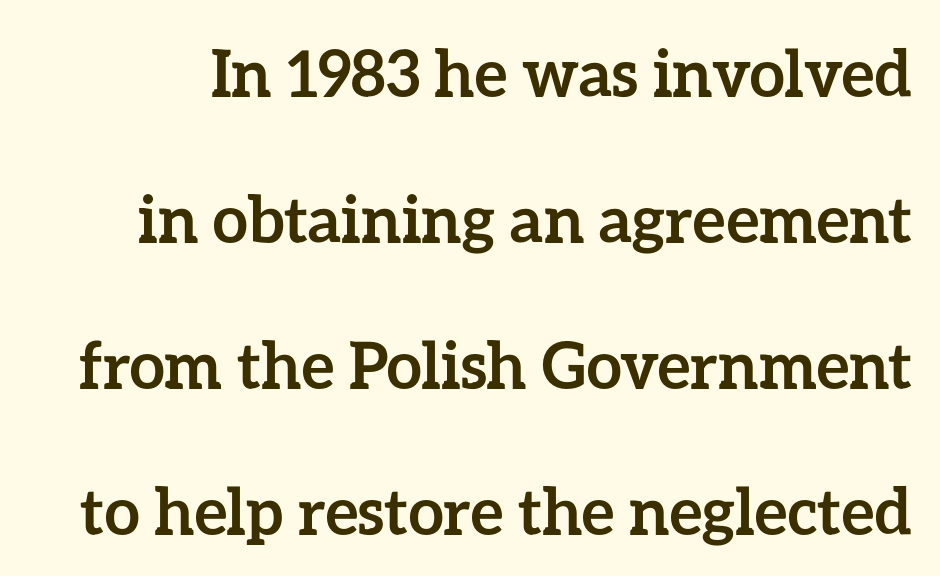
Does extra space separate the letters? No, they use regular spacing. You could not count columns in this text — the font is proportionally spaced. Each new line begins a long way beneath the previous one. Descenders are the only things crossing below the line. Upright lettering throughout.
